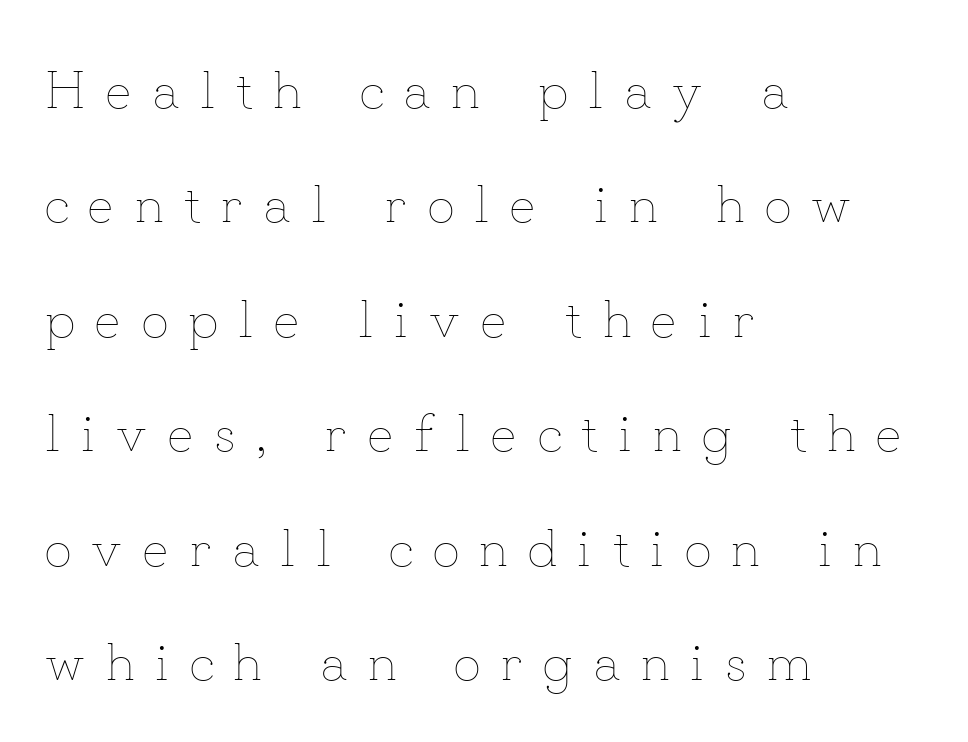
The image shows 54 px thin type, upright; set left-aligned, loose line spacing (2.12x), unusually wide letter spacing (+0.38 em), not underlined; low stroke contrast and a small x-height.
